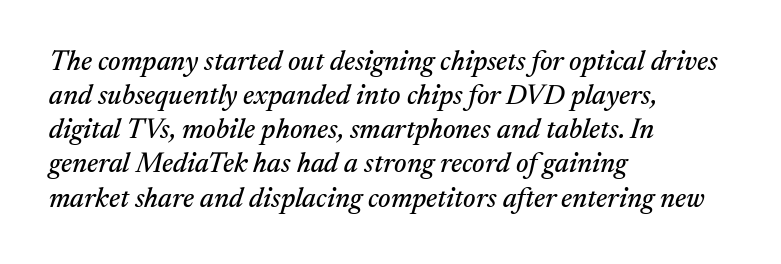
You could not count columns in this text — the font is proportionally spaced. The gaps between neighbouring characters are ordinary and unremarkable. Alignment: flush left. Examine the stroke ends and you'll spot serifs. Each row of text sits above clean, open space. An italicized treatment has been applied to the whole sample.
